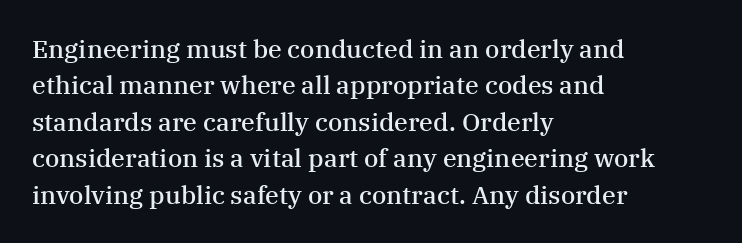
A somewhat darkened texture: the type is semibold rather than bold. If you drew a ruler down the left edge, every line would touch it. The zone under the glyphs is completely vacant. Ascenders rise straight up at ninety degrees. Caption: standard tracking, unaltered. Each new line begins a customary step beneath the previous one.
